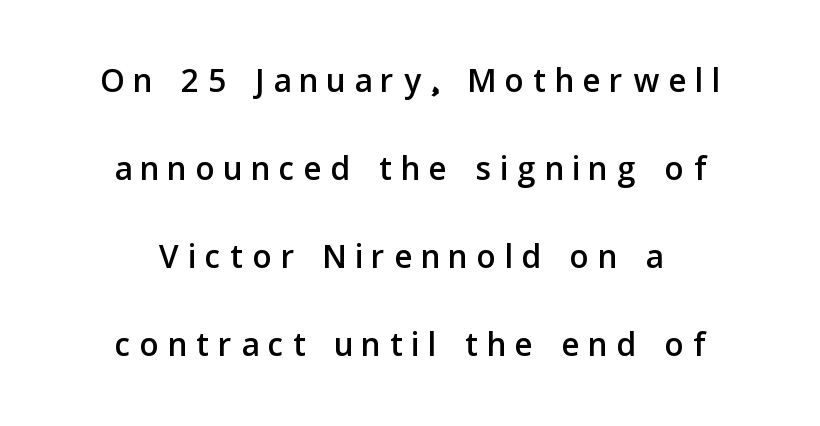
Q: Is the text italic (slanted)? A: No, it is upright.
Q: Is the typeface a serif or a sans-serif typeface? A: Sans-serif.
Q: Is the text underlined? A: No.
Q: How is the paragraph aligned? A: Centered.
Q: Is the spacing between letters normal or unusually wide? A: Unusually wide.
Q: Width (condensed, normal, or wide)? A: Normal.
Q: Stroke contrast? A: Low.
Q: x-height? A: Medium.
Q: Monospaced? A: No.
